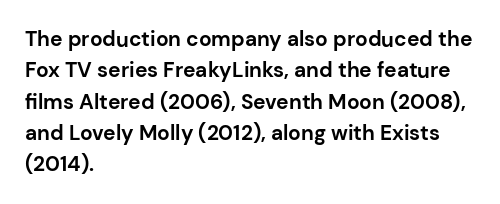
{"italic": "no", "bold": "yes", "underline": "no", "align": "left", "line_spacing": "normal", "line_spacing_ratio": 1.49, "letter_spacing": "normal", "letter_spacing_em": 0.0, "glyph_px": 21}
